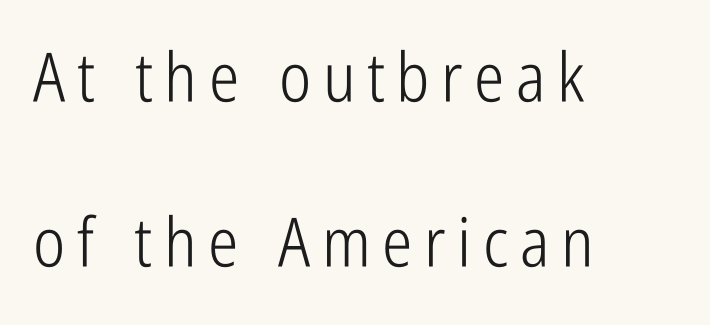
The image shows 68 px light, condensed sans-serif type, upright; set left-aligned, loose line spacing (2.43x), not underlined; low stroke contrast and a medium x-height.
